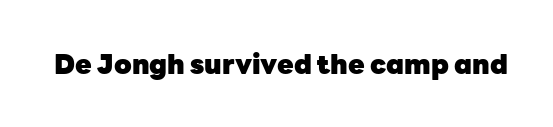
The image shows 27 px bold type, upright; set normal letter spacing, not underlined.
